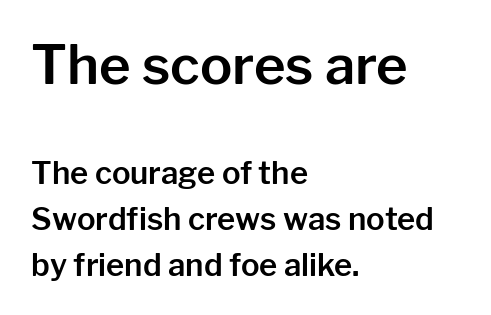
Q: Is the text italic (slanted)? A: No, it is upright.
Q: Is the typeface a serif or a sans-serif typeface? A: Sans-serif.
Q: Is the text underlined? A: No.
Q: How is the paragraph aligned? A: Left-aligned.
Q: Is the spacing between letters normal or unusually wide? A: Normal.
Q: Is the spacing between lines tight, normal or loose? A: Normal.
Q: Which block of text is set in a larger size, the first (top) or the second (bottom)? A: The first (top) one.
Q: Width (condensed, normal, or wide)? A: Normal.
Q: Stroke contrast? A: Low.
Q: x-height? A: Medium.
Q: Monospaced? A: No.
